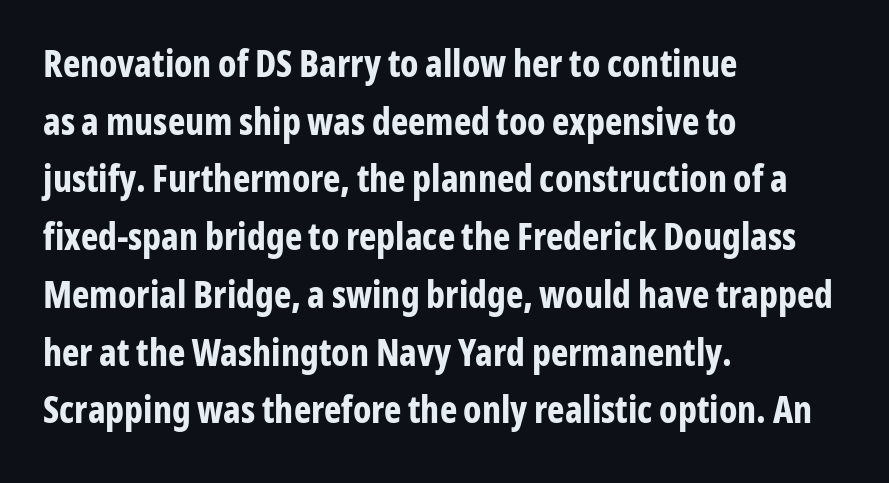
In terms of leading, this rendering sits right in the middle. Look at the bottom of the vertical strokes: they stop flat, with no serifs. Glyph-to-glyph distance matches everyday printed text. Character widths vary here, with narrow letters taking less room than wide ones. The string is rendered with underlining switched off. Weight check: bold — yes, fully.
